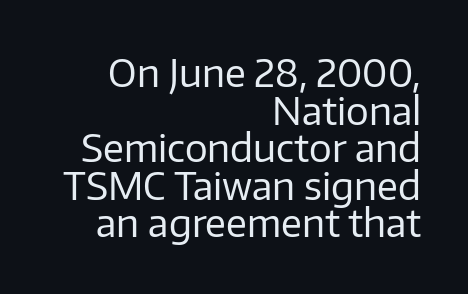
Q: Is the text bold? A: No.
Q: Is the text italic (slanted)? A: No, it is upright.
Q: Is the typeface a serif or a sans-serif typeface? A: Sans-serif.
Q: Is the text underlined? A: No.
Q: How is the paragraph aligned? A: Right-aligned.
Q: Is the spacing between letters normal or unusually wide? A: Normal.
Q: Is the spacing between lines tight, normal or loose? A: Tight.
Q: Width (condensed, normal, or wide)? A: Normal.
Q: Stroke contrast? A: Low.
Q: x-height? A: Medium.
Q: Monospaced? A: No.
